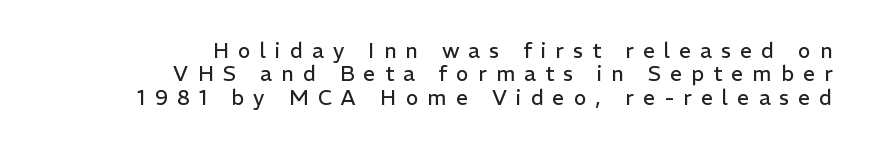
The image shows 21 px text type, upright; set right-aligned, tight line spacing (1.11x), unusually wide letter spacing (+0.44 em), not underlined.
